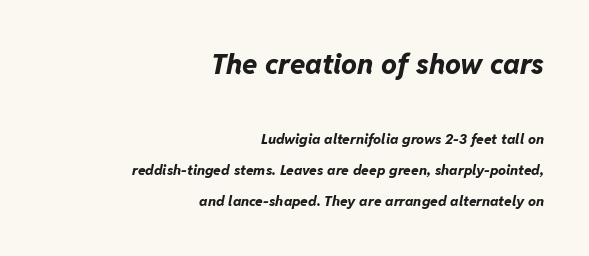
The image shows 28 px bold type, italic (leaning right); set right-aligned, loose line spacing (2.2x), normal letter spacing, not underlined; the first (top) block is 2.0x larger; low stroke contrast and a medium x-height.
